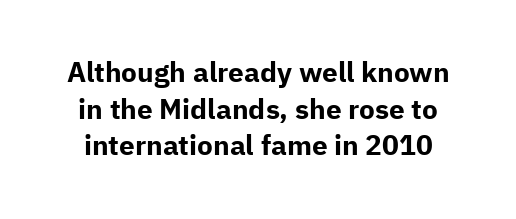
The image shows 28 px bold sans-serif type, upright; set normal line spacing (1.31x), normal letter spacing, not underlined; low stroke contrast and a medium x-height.
